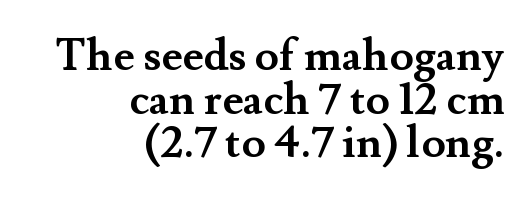
Rows of type sit shoulder to shoulder in the vertical direction. Honestly, there is no underline to notice here at all. You could not count columns in this text — the font is proportionally spaced. You can tell from the footed stems that serif type was used. In terms of letterspacing, this is plain default setting. Which margin do the lines hug? The right one — the left edge is uneven.
